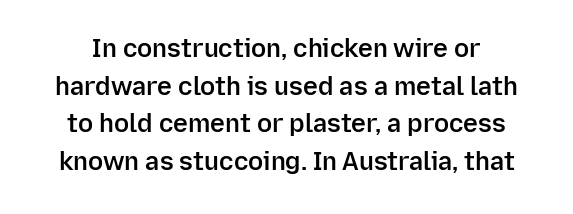
{"italic": "no", "bold": "semi", "underline": "no", "line_spacing": "normal", "line_spacing_ratio": 1.51, "letter_spacing": "normal", "letter_spacing_em": 0.0, "glyph_px": 25}
